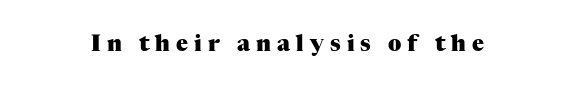
The image shows 22 px bold type, upright; set unusually wide letter spacing (+0.28 em), not underlined.
